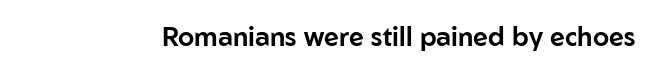
Is there any slant? The stems are plumb. Descenders are the only things crossing below the line. The line texture is even and compact thanks to regular tracking.
